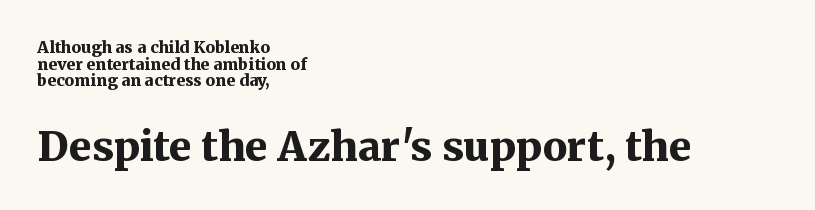
{"serif": "yes", "italic": "no", "bold": "yes", "weight": "bold", "width": "normal", "stroke_contrast": "medium", "x_height": "medium", "monospaced": "no", "underline": "no", "align": "left", "line_spacing": "tight", "line_spacing_ratio": 1.04, "letter_spacing": "normal", "letter_spacing_em": 0.0, "larger_block": "second", "size_ratio": 2.56, "glyph_px": 41}
